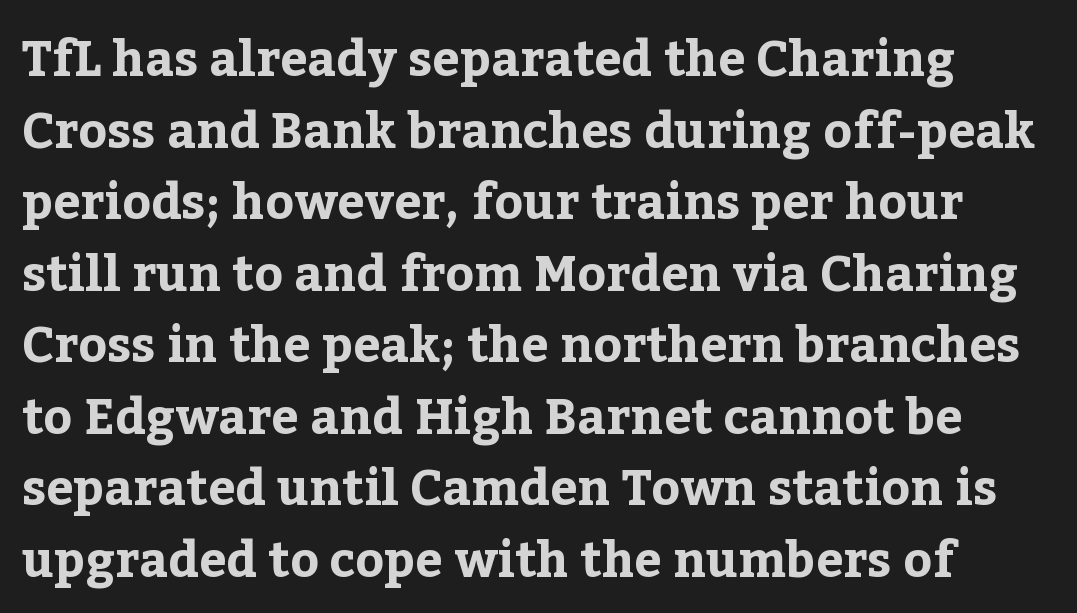
Q: Is the text bold? A: Yes.
Q: Is the text italic (slanted)? A: No, it is upright.
Q: Is the typeface a serif or a sans-serif typeface? A: Serif.
Q: Is the text underlined? A: No.
Q: Is the spacing between letters normal or unusually wide? A: Normal.
Q: Is the spacing between lines tight, normal or loose? A: Normal.
Q: Width (condensed, normal, or wide)? A: Normal.
Q: Stroke contrast? A: Low.
Q: x-height? A: Medium.
Q: Monospaced? A: No.
